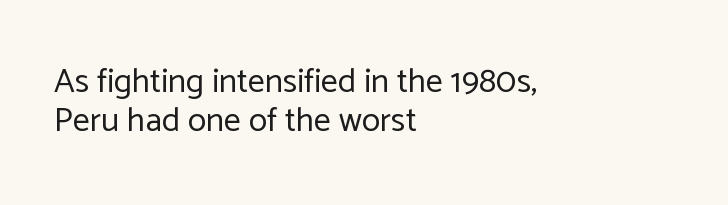
Q: Is the text bold? A: No.
Q: Is the text italic (slanted)? A: No, it is upright.
Q: Is the typeface a serif or a sans-serif typeface? A: Sans-serif.
Q: Is the text underlined? A: No.
Q: How is the paragraph aligned? A: Left-aligned.
Q: Is the spacing between letters normal or unusually wide? A: Normal.
Q: Is the spacing between lines tight, normal or loose? A: Tight.
Q: Width (condensed, normal, or wide)? A: Normal.
Q: Stroke contrast? A: Low.
Q: x-height? A: Medium.
Q: Monospaced? A: No.
